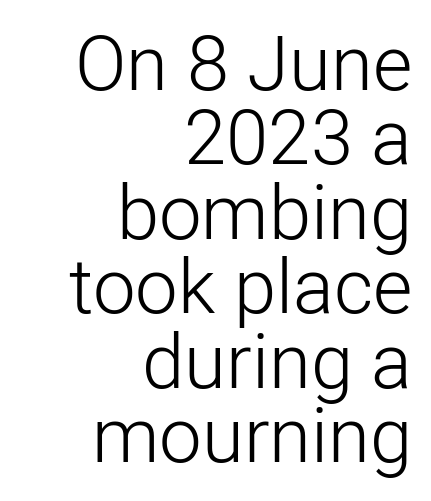
The image shows 76 px light sans-serif type, upright; set right-aligned, tight line spacing (0.98x), normal letter spacing, not underlined; low stroke contrast and a medium x-height.
